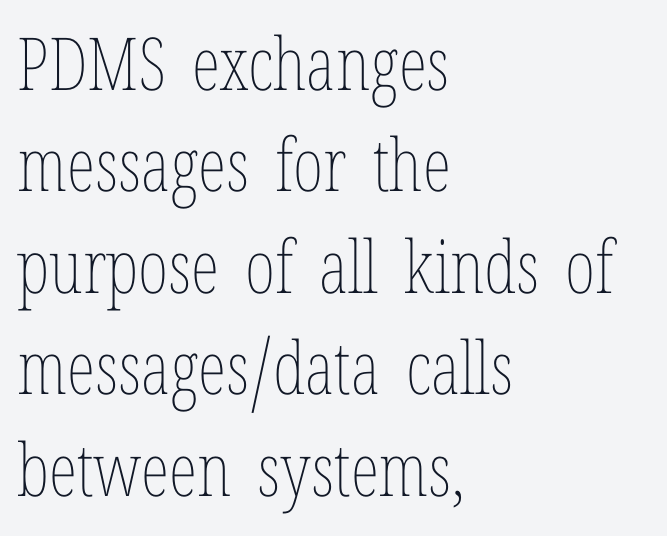
Weight class: somewhere from thin through regular. Rule under the text: the space is simply empty. Successive baselines arrive at the customary interval. Notice how the passage keeps a crisp vertical edge on the left only. Looks like regular typesetting: each glyph gets only the width it needs.
